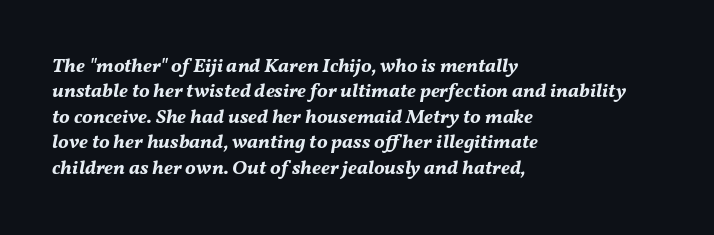
The image shows 20 px bold type, italic (leaning right); set left-aligned, normal line spacing (1.27x), normal letter spacing, not underlined.
